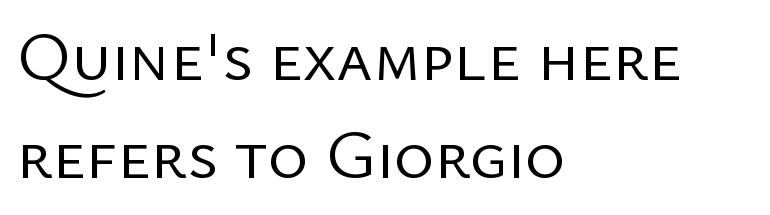
{"serif": "no", "italic": "no", "bold": "no", "weight": "regular", "width": "normal", "stroke_contrast": "low", "x_height": "medium", "monospaced": "no", "underline": "no", "align": "left", "line_spacing": "normal", "line_spacing_ratio": 1.42, "letter_spacing": "normal", "letter_spacing_em": 0.0, "glyph_px": 69}
